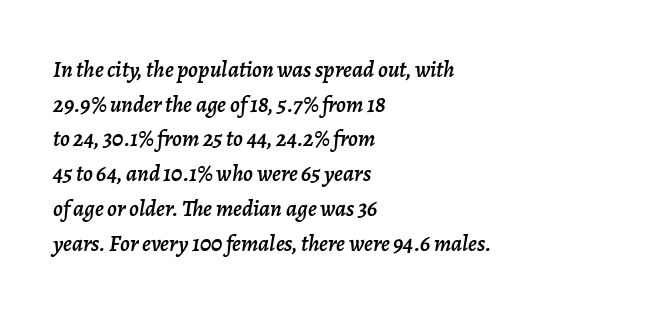
Q: Is the text italic (slanted)? A: Yes, it leans right by about 7 degrees.
Q: Is the text underlined? A: No.
Q: How is the paragraph aligned? A: Left-aligned.
Q: Is the spacing between letters normal or unusually wide? A: Normal.
Q: Is the spacing between lines tight, normal or loose? A: Normal.
